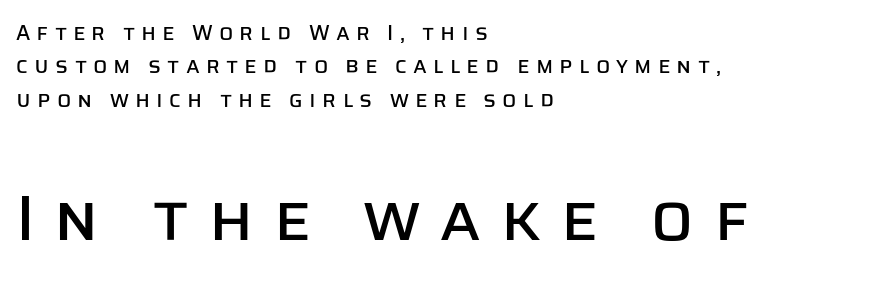
The words here are not underlined. The type family on display is of the sans-serif kind. The block of text has a typical density, with ordinary space between rows. The typography opts for an upright posture over an oblique one. Is the lower block the larger one? Yes — the lower block carries the bigger type. Honestly, the letter spacing is so wide it's the main thing you notice.
